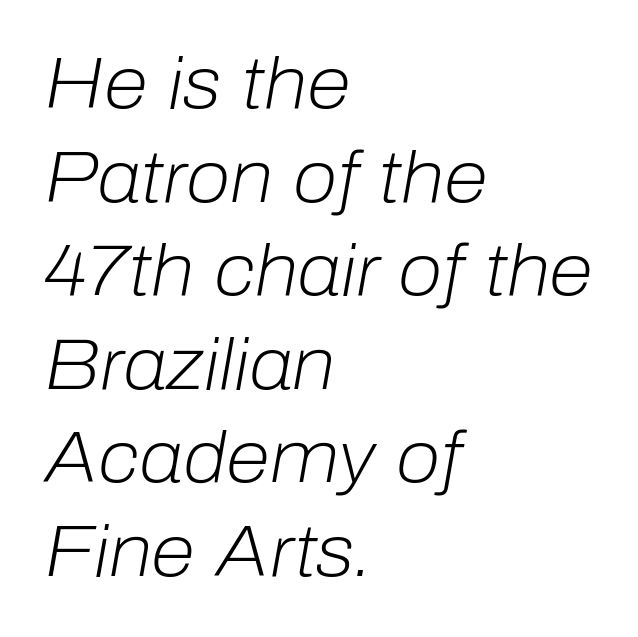
{"italic": "yes", "lean": "right", "slant_degrees": 10, "bold": "no", "weight": "light", "width": "normal", "stroke_contrast": "low", "x_height": "medium", "monospaced": "no", "underline": "no", "align": "left", "line_spacing": "normal", "line_spacing_ratio": 1.3, "letter_spacing": "normal", "letter_spacing_em": 0.0, "glyph_px": 72}
